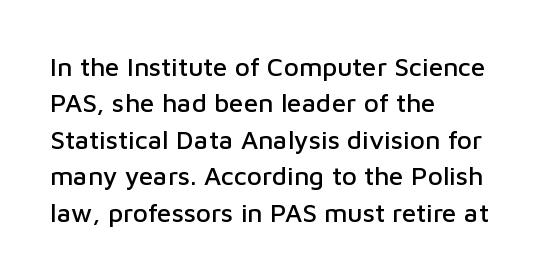
Q: Is the text italic (slanted)? A: No, it is upright.
Q: Is the text underlined? A: No.
Q: How is the paragraph aligned? A: Left-aligned.
Q: Is the spacing between letters normal or unusually wide? A: Normal.
Q: Is the spacing between lines tight, normal or loose? A: Normal.
